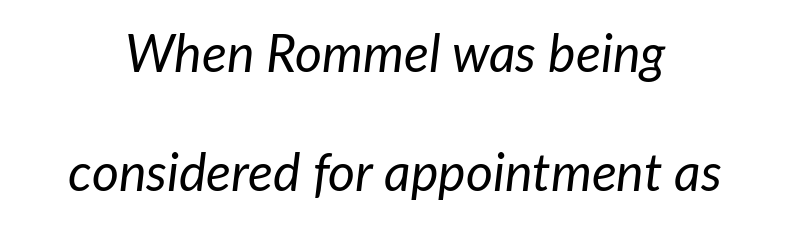
{"italic": "yes", "lean": "right", "slant_degrees": 7, "bold": "no", "weight": "regular", "width": "normal", "stroke_contrast": "low", "x_height": "medium", "monospaced": "no", "underline": "no", "line_spacing": "loose", "line_spacing_ratio": 2.29, "letter_spacing": "normal", "letter_spacing_em": 0.0, "glyph_px": 52}
